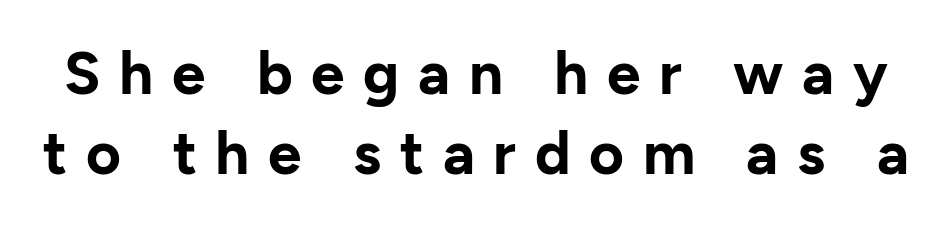
{"serif": "no", "italic": "no", "bold": "yes", "weight": "bold", "width": "normal", "stroke_contrast": "low", "x_height": "medium", "monospaced": "no", "underline": "no", "line_spacing": "normal", "line_spacing_ratio": 1.34, "letter_spacing": "wide", "letter_spacing_em": 0.31, "glyph_px": 60}
